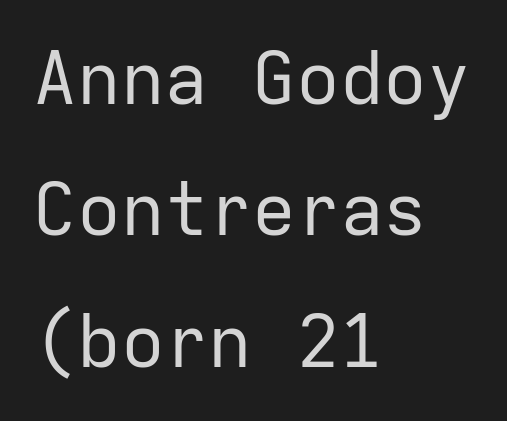
The image shows 73 px regular-weight sans-serif type, upright, monospaced; set left-aligned, line spacing 1.8x, normal letter spacing, not underlined; low stroke contrast and a medium x-height.
